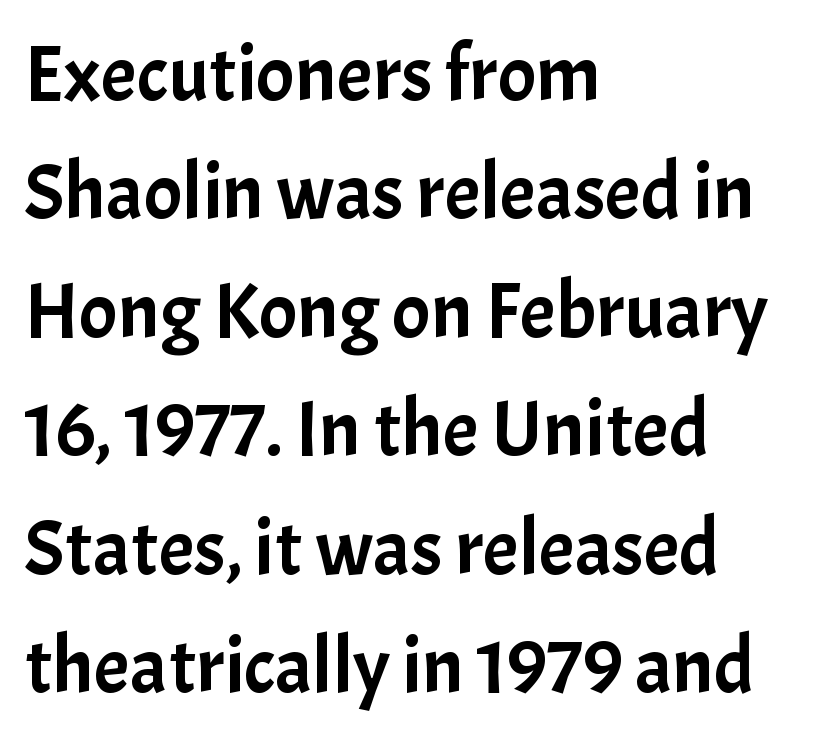
{"serif": "no", "italic": "no", "width": "normal", "stroke_contrast": "low", "x_height": "medium", "monospaced": "no", "underline": "no", "align": "left", "line_spacing": "normal", "line_spacing_ratio": 1.48, "letter_spacing": "normal", "letter_spacing_em": 0.0, "glyph_px": 80}
